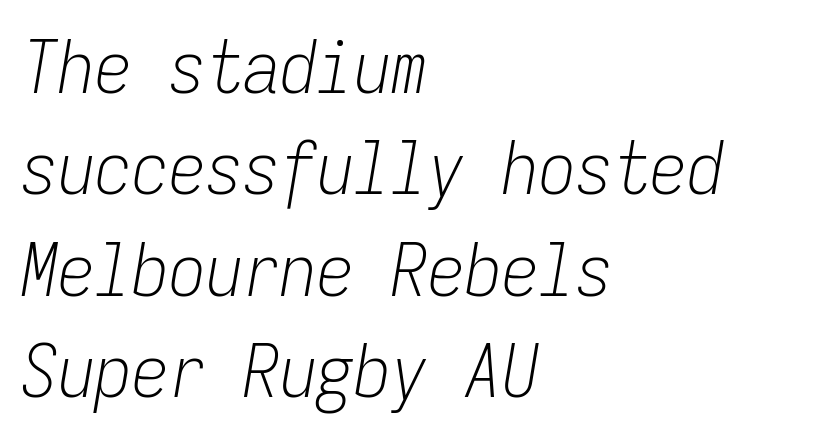
The image shows 74 px light, condensed type, italic (leaning right), monospaced; set left-aligned, normal line spacing (1.37x), normal letter spacing, not underlined; low stroke contrast and a medium x-height.
